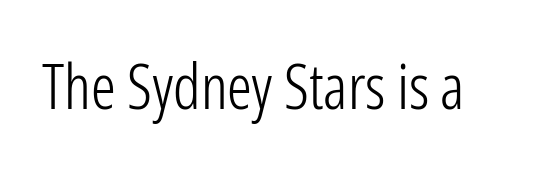
{"serif": "no", "italic": "no", "bold": "no", "weight": "light", "width": "condensed", "stroke_contrast": "low", "x_height": "medium", "monospaced": "no", "underline": "no", "letter_spacing": "normal", "letter_spacing_em": 0.0, "glyph_px": 62}
